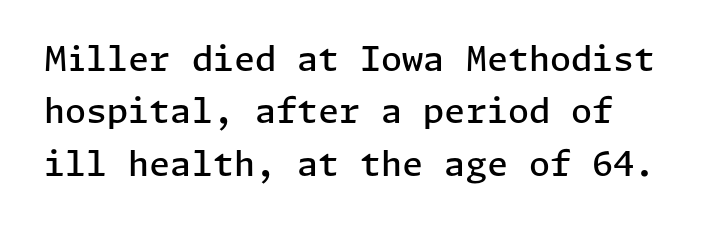
{"serif": "no", "italic": "no", "bold": "semi", "weight": "semibold", "width": "normal", "stroke_contrast": "low", "x_height": "medium", "underline": "no", "line_spacing": "normal", "line_spacing_ratio": 1.54, "letter_spacing": "normal", "letter_spacing_em": 0.0, "glyph_px": 34}
